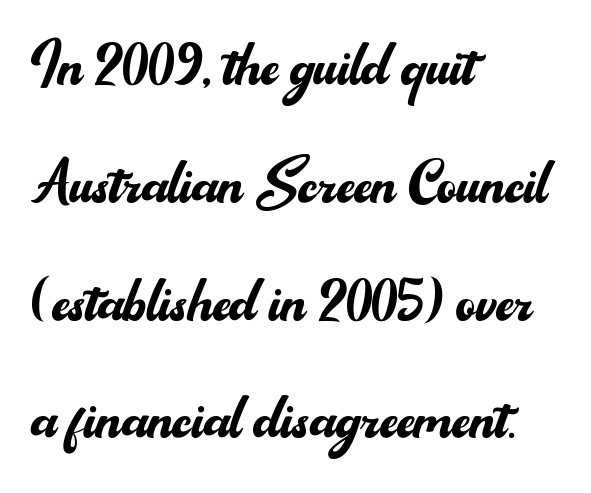
The image shows 76 px regular-weight sans-serif type; set left-aligned, normal line spacing (1.55x), normal letter spacing, not underlined; medium stroke contrast and a small x-height.
